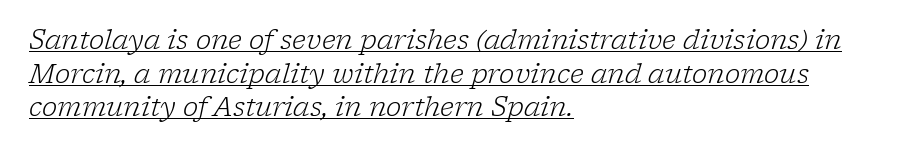
Vertically, the passage feels balanced, rows spaced as you'd expect. A student would call this left alignment; a typographer would say flush left, rag right. Counters stay open thanks to moderate or lighter strokes. Each word holds together tightly as a unit, with standard inter-letter gaps.
